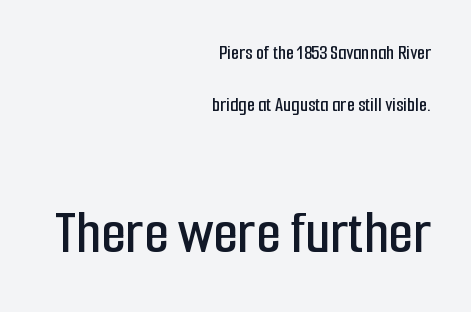
Alignment: flush right. The passage shown is typed in a proportional face where columns would drift. Size contrast runs from small at the top to large at the bottom. Regarding serifs, this sample does without them. Upright lettering throughout.
